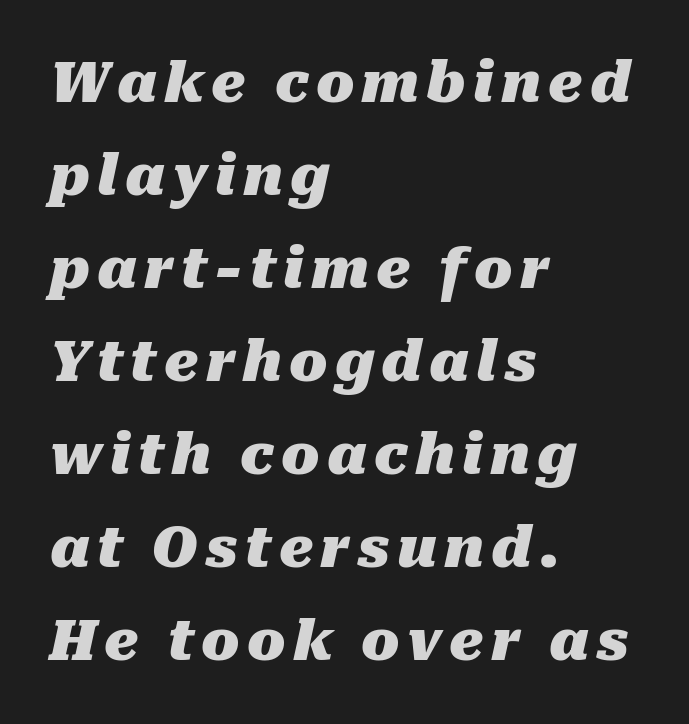
Q: Is the text bold? A: Yes.
Q: Is the text italic (slanted)? A: Yes, it leans right by about 10 degrees.
Q: Is the text underlined? A: No.
Q: How is the paragraph aligned? A: Left-aligned.
Q: Is the spacing between lines tight, normal or loose? A: Normal.
Q: Width (condensed, normal, or wide)? A: Normal.
Q: Stroke contrast? A: Medium.
Q: x-height? A: Medium.
Q: Monospaced? A: No.
